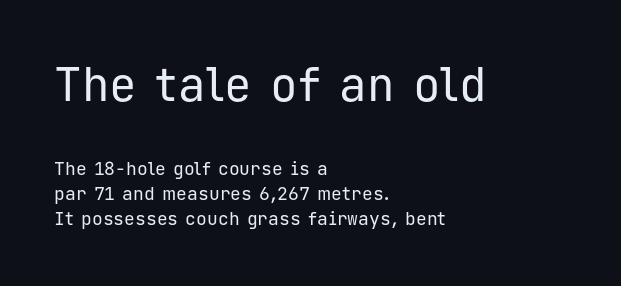
{"serif": "no", "italic": "no", "bold": "no", "weight": "regular", "width": "normal", "stroke_contrast": "low", "x_height": "medium", "monospaced": "yes", "underline": "no", "align": "left", "line_spacing": "normal", "line_spacing_ratio": 1.41, "letter_spacing": "normal", "letter_spacing_em": 0.0, "larger_block": "first", "size_ratio": 2.56, "glyph_px": 46}
